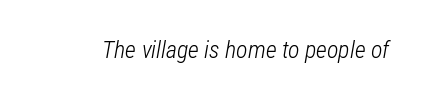
No extra tracking has been applied to these lines. Stems and bowls with no extra thickness — not bold. The whole block is typeset with a tilt. Beneath every word, the page is bare.
